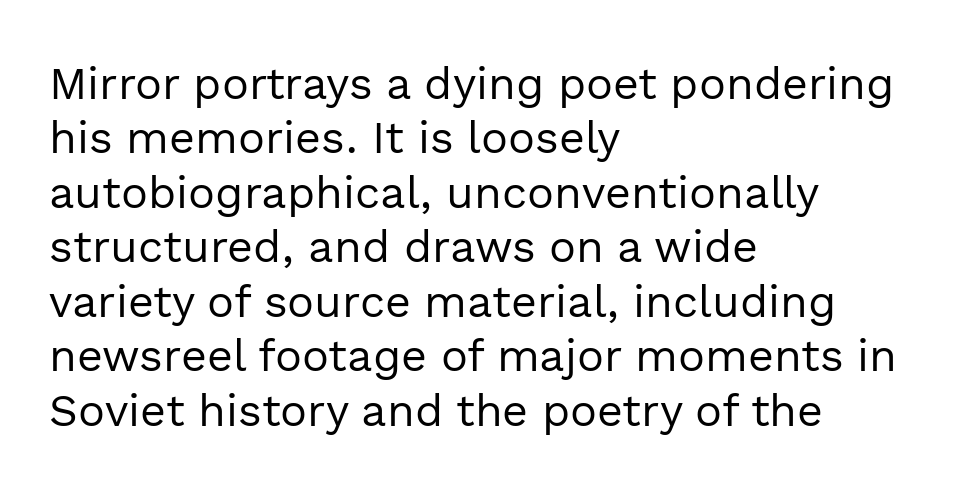
{"serif": "no", "italic": "no", "bold": "no", "weight": "regular", "width": "normal", "x_height": "medium", "monospaced": "no", "underline": "no", "align": "left", "line_spacing_ratio": 1.21, "letter_spacing": "normal", "letter_spacing_em": 0.0, "glyph_px": 45}
